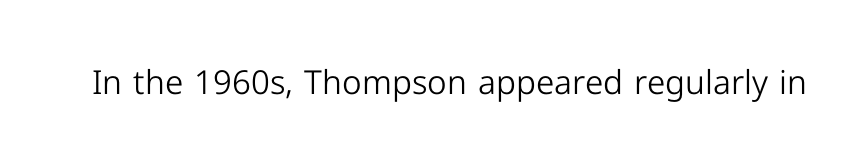
{"serif": "no", "italic": "no", "bold": "no", "weight": "light", "width": "normal", "stroke_contrast": "low", "x_height": "medium", "monospaced": "no", "underline": "no", "letter_spacing": "normal", "letter_spacing_em": 0.0, "glyph_px": 33}
